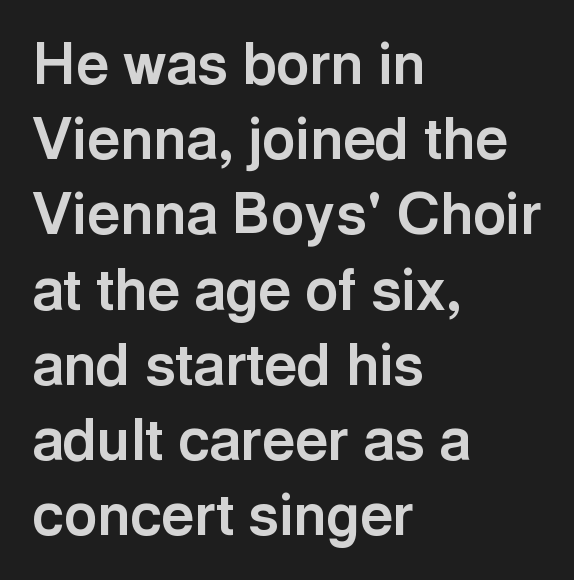
The image shows 57 px bold sans-serif type, upright; set left-aligned, normal line spacing (1.32x), normal letter spacing, not underlined; a medium x-height.
